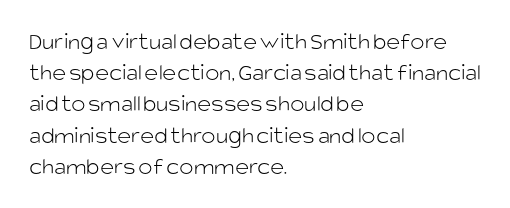
Q: Is the text bold? A: No.
Q: Is the text italic (slanted)? A: No, it is upright.
Q: Is the text underlined? A: No.
Q: How is the paragraph aligned? A: Left-aligned.
Q: Is the spacing between letters normal or unusually wide? A: Normal.
Q: Is the spacing between lines tight, normal or loose? A: Normal.
